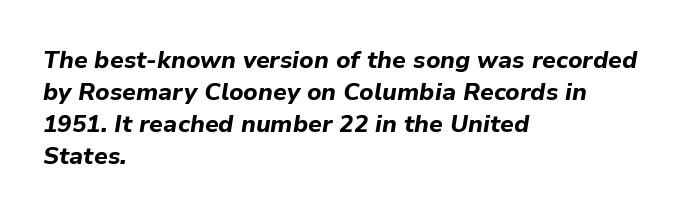
Q: Is the text bold? A: Yes.
Q: Is the text italic (slanted)? A: Yes, it leans right by about 9 degrees.
Q: Is the text underlined? A: No.
Q: How is the paragraph aligned? A: Left-aligned.
Q: Is the spacing between letters normal or unusually wide? A: Normal.
Q: Is the spacing between lines tight, normal or loose? A: Normal.
